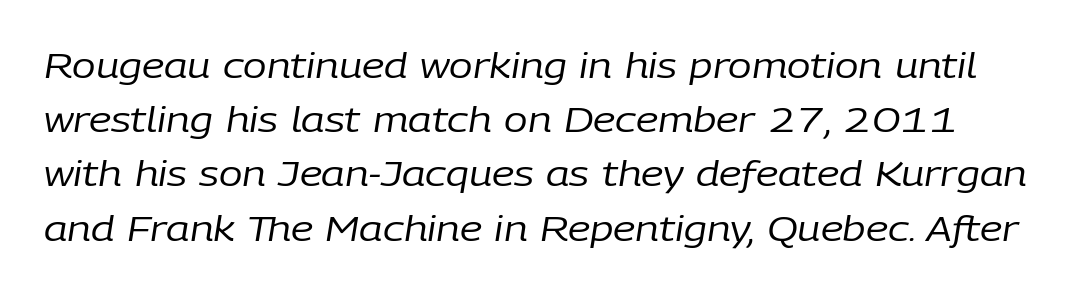
{"italic": "yes", "lean": "right", "slant_degrees": 9, "bold": "no", "weight": "regular", "width": "normal", "stroke_contrast": "low", "x_height": "medium", "monospaced": "no", "underline": "no", "line_spacing": "normal", "line_spacing_ratio": 1.55, "letter_spacing": "normal", "letter_spacing_em": 0.0, "glyph_px": 35}
